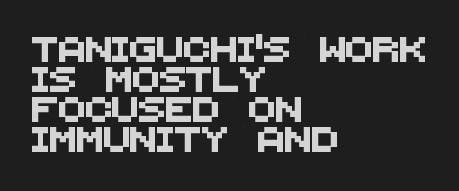
{"underline": "no", "align": "left", "line_spacing_ratio": 1.2, "letter_spacing": "normal", "letter_spacing_em": 0.0, "glyph_px": 25}
